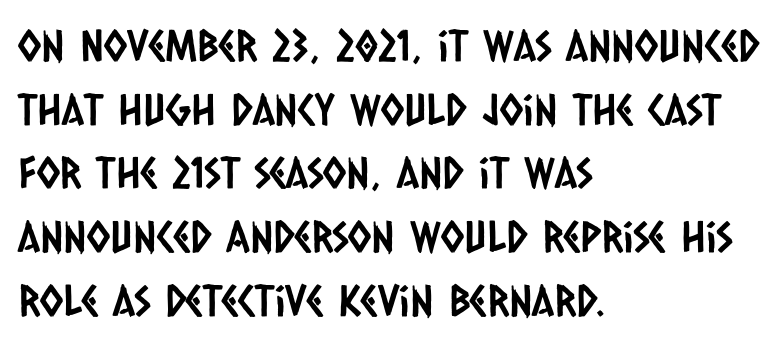
The image shows 43 px condensed sans-serif type; set left-aligned, normal line spacing (1.48x), normal letter spacing, not underlined; low stroke contrast and a large x-height.
